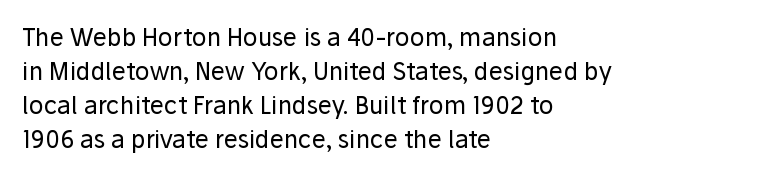
Decoration check: the copy has no underline. Teacher's note: observe the even left margin — that is flush-left alignment. Interline gaps are of average width in this sample. No chunkiness to these letters — they're not bold. These lines were composed using upright roman letters.
